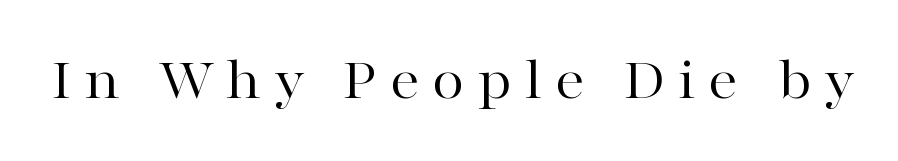
{"serif": "yes", "italic": "no", "bold": "no", "weight": "regular", "width": "wide", "stroke_contrast": "high", "x_height": "medium", "monospaced": "no", "underline": "no", "letter_spacing": "wide", "letter_spacing_em": 0.2, "glyph_px": 60}
